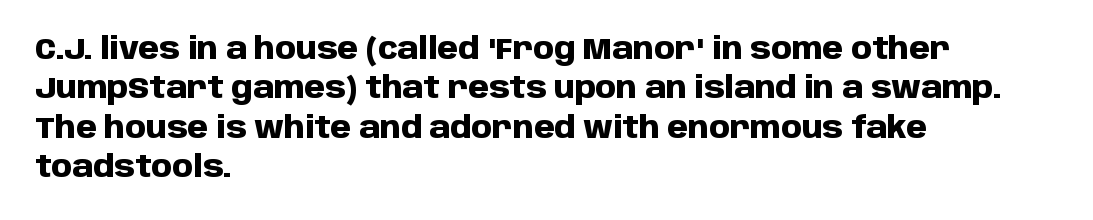
Q: Is the text bold? A: Yes.
Q: Is the text italic (slanted)? A: No, it is upright.
Q: Is the typeface a serif or a sans-serif typeface? A: Sans-serif.
Q: Is the text underlined? A: No.
Q: How is the paragraph aligned? A: Left-aligned.
Q: Is the spacing between letters normal or unusually wide? A: Normal.
Q: Is the spacing between lines tight, normal or loose? A: Normal.
Q: Width (condensed, normal, or wide)? A: Normal.
Q: Stroke contrast? A: Low.
Q: x-height? A: Large.
Q: Monospaced? A: No.
